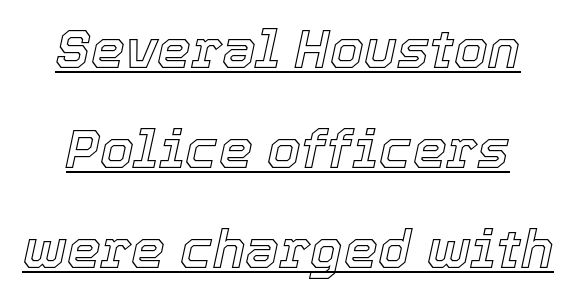
{"italic": "yes", "lean": "right", "slant_degrees": 12, "width": "normal", "x_height": "medium", "monospaced": "no", "underline": "yes", "line_spacing_ratio": 1.85, "letter_spacing": "normal", "letter_spacing_em": 0.0, "glyph_px": 54}
